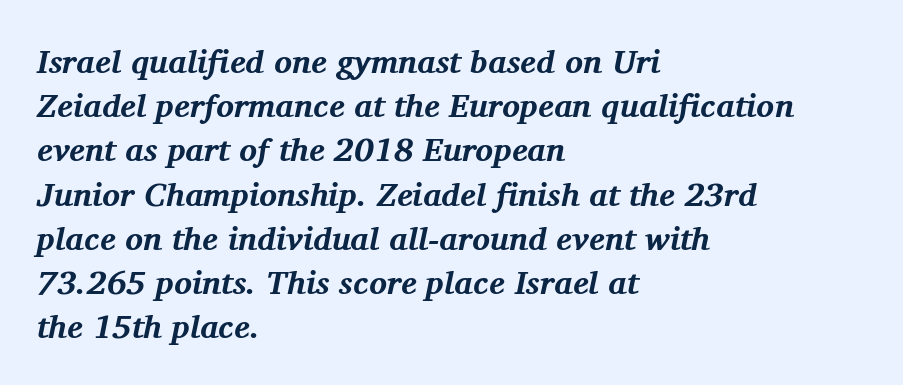
A typesetter would call this zero additional tracking. This is heavy type, rendered in bold. You can tell it's italic because the verticals aren't actually vertical. Small tapered or slab feet sit at the stroke ends, so this counts as serif. The ragged edge is on the right, which tells us the setting is flush left.
